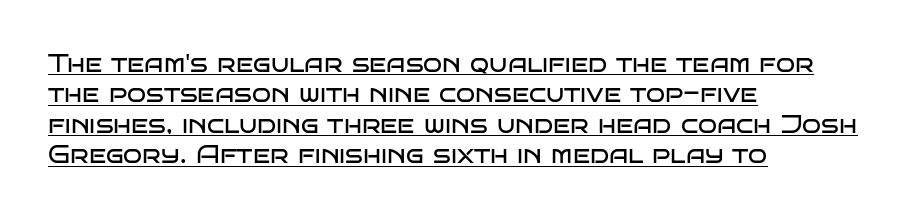
{"italic": "no", "bold": "no", "underline": "yes", "align": "left", "line_spacing_ratio": 1.22, "letter_spacing": "normal", "letter_spacing_em": 0.0, "glyph_px": 25}
